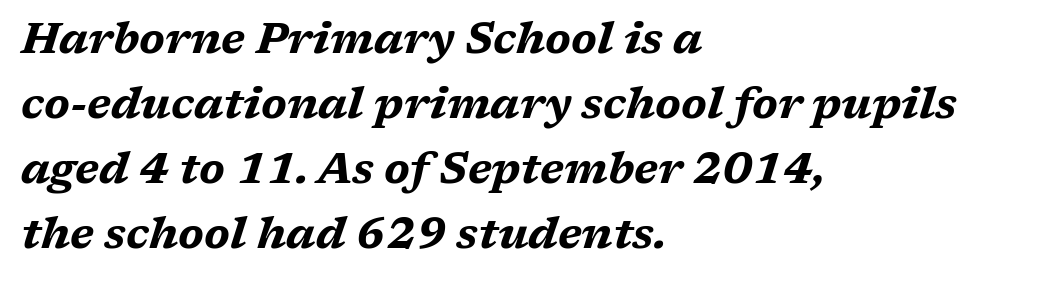
{"italic": "yes", "lean": "right", "slant_degrees": 17, "bold": "yes", "weight": "bold", "width": "wide", "stroke_contrast": "medium", "x_height": "medium", "monospaced": "no", "underline": "no", "align": "left", "line_spacing": "normal", "line_spacing_ratio": 1.51, "letter_spacing": "normal", "letter_spacing_em": 0.0, "glyph_px": 43}
